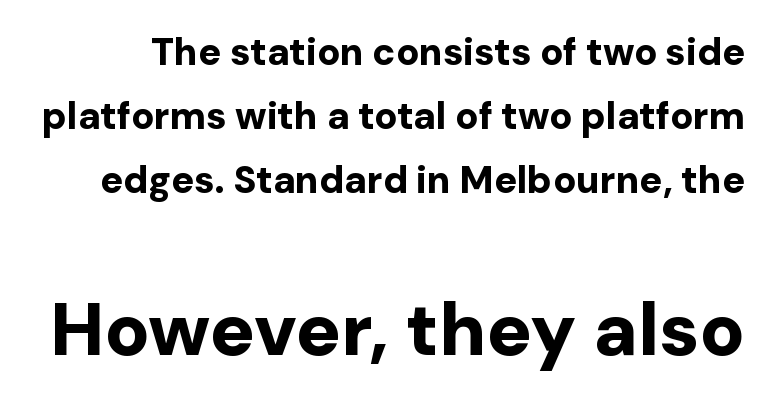
The face used here is proportionally spaced, like ordinary book or web type. These lines carry a lot of weight — the face is fully bold. The block of text has a typical density, with ordinary space between rows. Each letter's strokes conclude bluntly, with no projecting serifs. Caption: standard tracking, unaltered.
